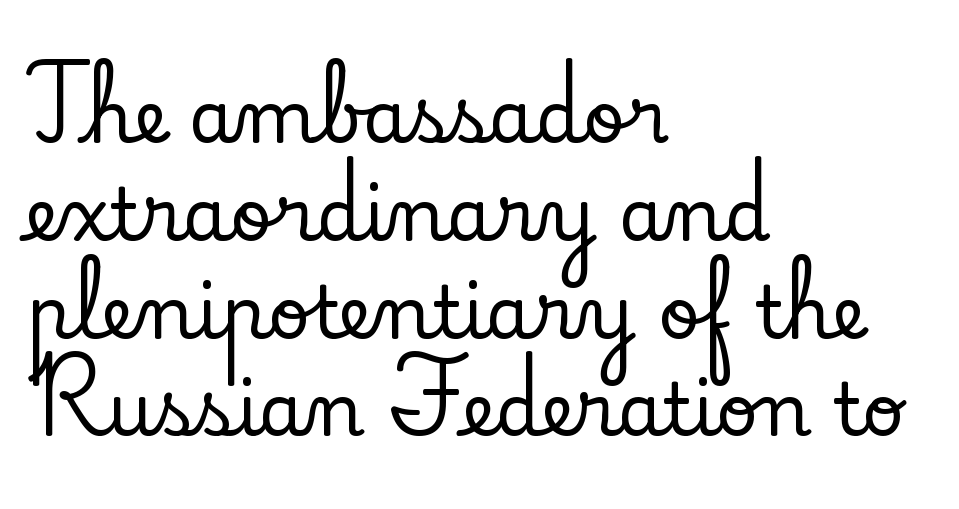
Q: Is the text italic (slanted)? A: No, it is upright.
Q: Is the typeface a serif or a sans-serif typeface? A: Serif.
Q: Is the text underlined? A: No.
Q: How is the paragraph aligned? A: Left-aligned.
Q: Is the spacing between letters normal or unusually wide? A: Normal.
Q: Is the spacing between lines tight, normal or loose? A: Normal.
Q: Width (condensed, normal, or wide)? A: Normal.
Q: Stroke contrast? A: Low.
Q: x-height? A: Small.
Q: Monospaced? A: No.
